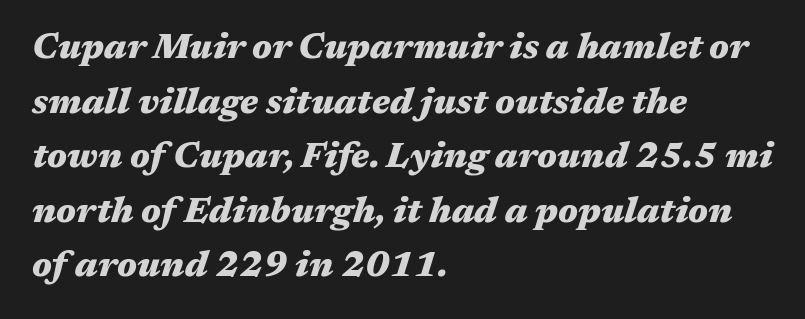
Q: Is the text bold? A: Yes.
Q: Is the text italic (slanted)? A: Yes, it leans right by about 17 degrees.
Q: Is the text underlined? A: No.
Q: How is the paragraph aligned? A: Left-aligned.
Q: Is the spacing between letters normal or unusually wide? A: Normal.
Q: Is the spacing between lines tight, normal or loose? A: Normal.
Q: Width (condensed, normal, or wide)? A: Wide.
Q: Stroke contrast? A: Medium.
Q: x-height? A: Medium.
Q: Monospaced? A: No.
